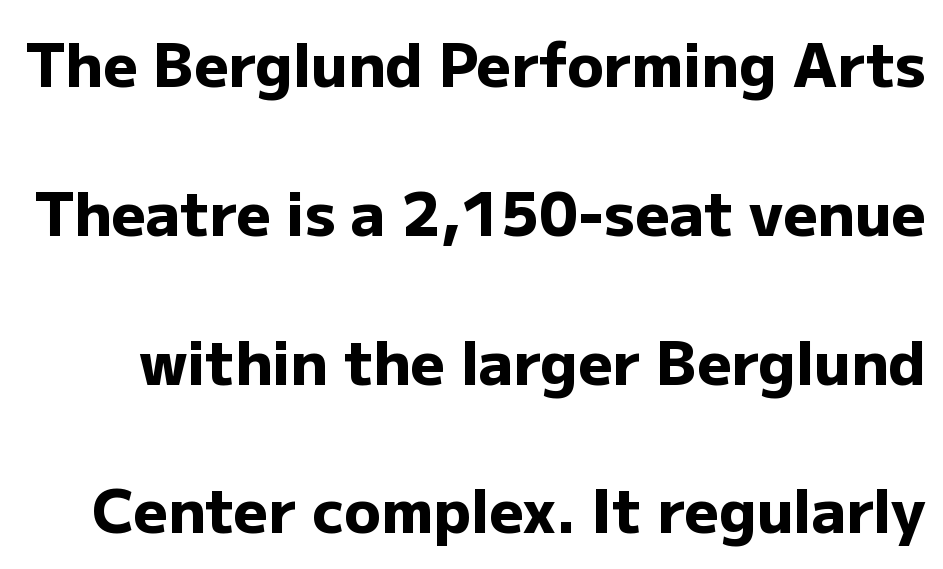
Q: Is the text bold? A: Yes.
Q: Is the text italic (slanted)? A: No, it is upright.
Q: Is the typeface a serif or a sans-serif typeface? A: Sans-serif.
Q: Is the text underlined? A: No.
Q: Is the spacing between letters normal or unusually wide? A: Normal.
Q: Is the spacing between lines tight, normal or loose? A: Loose.
Q: Width (condensed, normal, or wide)? A: Normal.
Q: Stroke contrast? A: Low.
Q: x-height? A: Medium.
Q: Monospaced? A: No.
